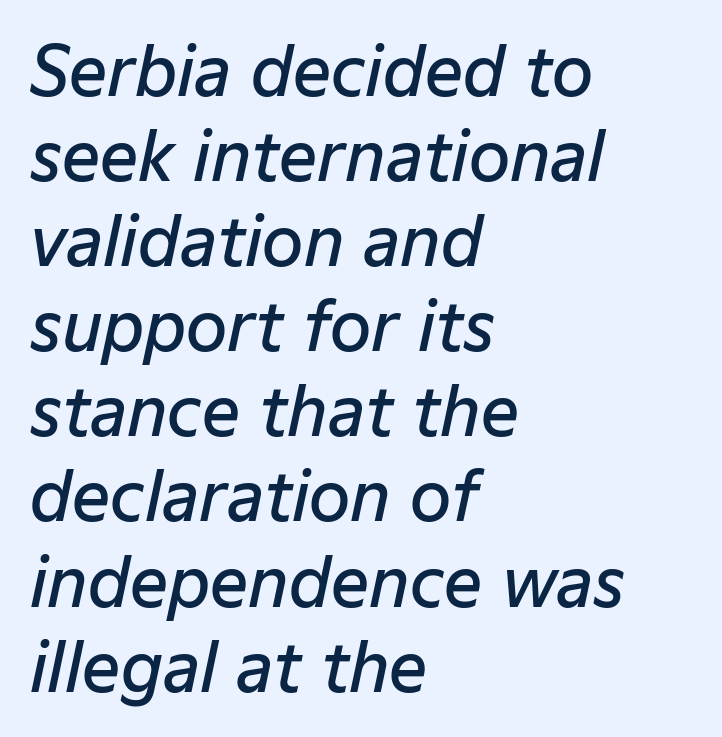
Here the designer chose a conventional face with non-uniform glyph widths. The lines in this sample share a left origin and differ only in where they stop. The block of text has a typical density, with ordinary space between rows. Underline: absent. In terms of letterspacing, this is plain default setting. Slant detected: the letters are inclined.
